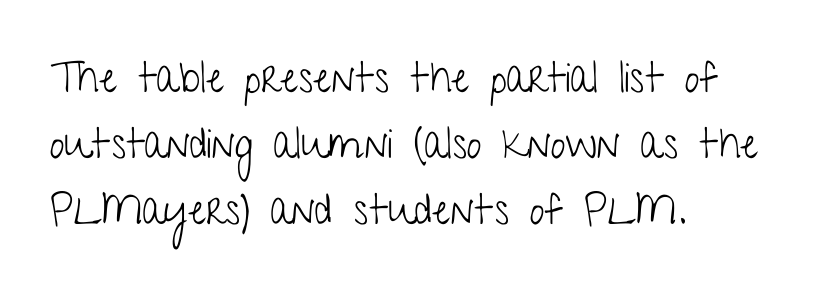
{"serif": "no", "italic": "no", "bold": "no", "weight": "light", "width": "condensed", "stroke_contrast": "low", "x_height": "medium", "monospaced": "no", "underline": "no", "align": "left", "line_spacing": "normal", "line_spacing_ratio": 1.57, "letter_spacing": "normal", "letter_spacing_em": 0.0, "glyph_px": 42}
